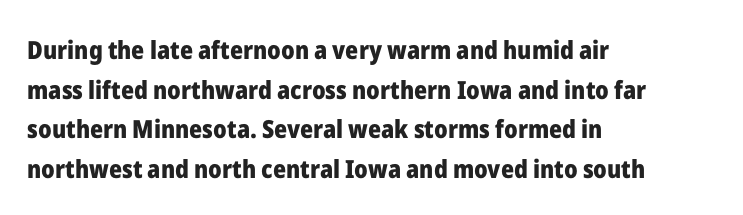
The words here are not underlined. Glyph-to-glyph distance matches everyday printed text. The rows are spaced the way most documents space them. The lettering holds an erect, upright posture throughout. Heavy-handed strokes throughout: this text is bold. Which margin do the lines hug? The left one — the right edge is uneven.
